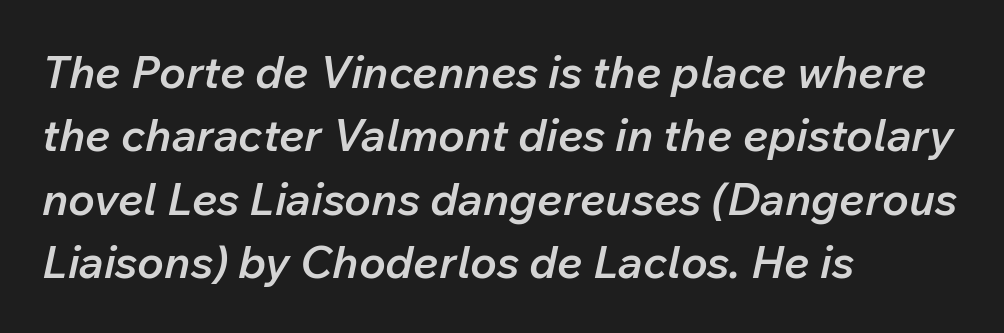
Italic? Definitely — the glyphs are oblique. Normally led — the rows are evenly, conventionally spaced. The rendering uses natural spacing where letterforms have individual widths. Honestly, the letter spacing is just normal — you wouldn't notice it. The foot of each line stays bare and open.
